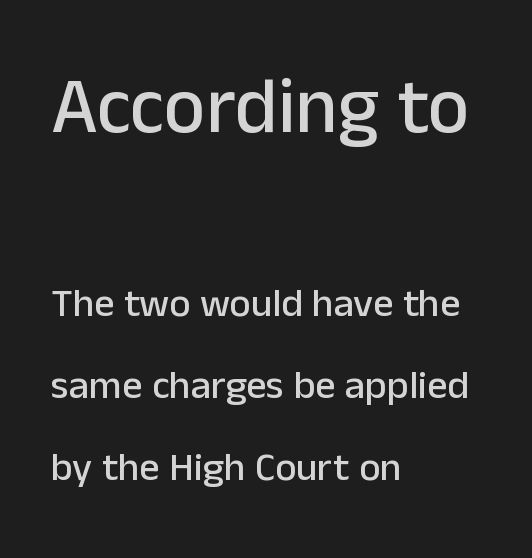
Q: Is the text italic (slanted)? A: No, it is upright.
Q: Is the typeface a serif or a sans-serif typeface? A: Sans-serif.
Q: Is the text underlined? A: No.
Q: How is the paragraph aligned? A: Left-aligned.
Q: Is the spacing between letters normal or unusually wide? A: Normal.
Q: Is the spacing between lines tight, normal or loose? A: Loose.
Q: Which block of text is set in a larger size, the first (top) or the second (bottom)? A: The first (top) one.
Q: Width (condensed, normal, or wide)? A: Normal.
Q: Stroke contrast? A: Low.
Q: x-height? A: Medium.
Q: Monospaced? A: No.
